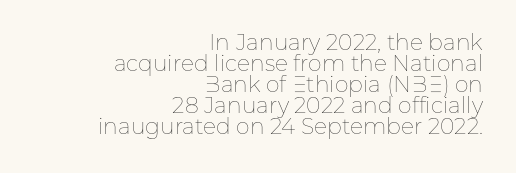
{"italic": "no", "bold": "no", "underline": "no", "align": "right", "line_spacing": "tight", "line_spacing_ratio": 0.96, "letter_spacing": "normal", "letter_spacing_em": 0.0, "glyph_px": 22}
